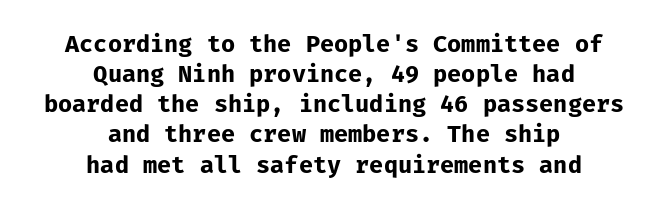
The typography opts for an upright posture over an oblique one. Caption: bold face, heavy strokes. Vertically, the passage feels balanced, rows spaced as you'd expect. The rag falls on both sides of this text block equally.
